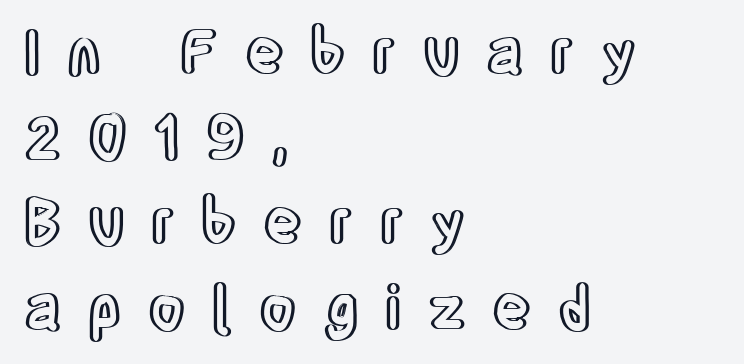
Quick note: not italic, upright. Nobody drew a line under any word here. Line spacing here is normal. Letter spacing: wide. Where is the straight margin? On the left. Here the designer chose a conventional face with non-uniform glyph widths.
